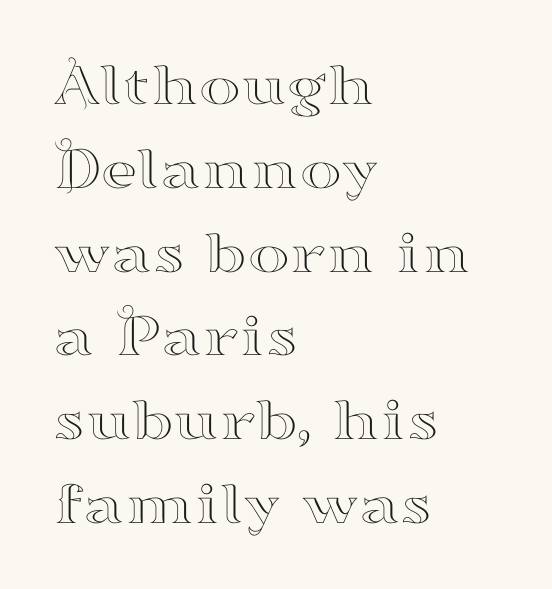
A typesetter would call this proportional, since set widths differ per character. Any mark beneath the type? The region is blank. Inter-character spacing is left at the font's built-in metrics. The designer went with a serif here, giving each stem small feet. Left-aligned paragraph, ragged on the right.
